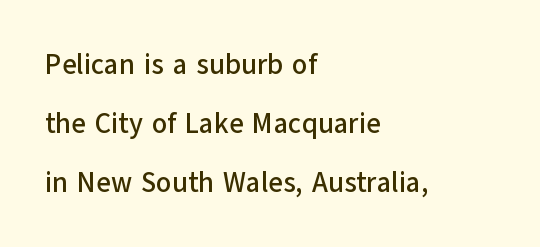
Honestly, the letter spacing is just normal — you wouldn't notice it. The typography opts for an upright posture over an oblique one. The zone under the glyphs is completely vacant. Look at the bottom of the vertical strokes: they stop flat, with no serifs. The passage shown stacks its lines with a broad gap.
